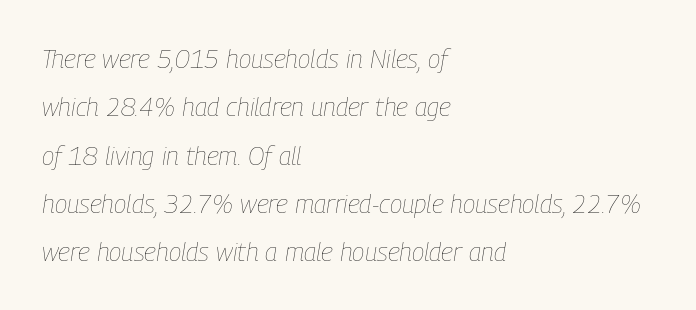
The image shows 26 px text type, italic (leaning right); set left-aligned, line spacing 1.86x, normal letter spacing, not underlined.
